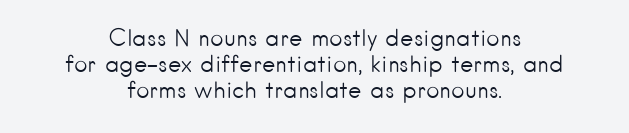
The image shows 23 px text type, upright; set centered, tight line spacing (1.14x), normal letter spacing, not underlined.
